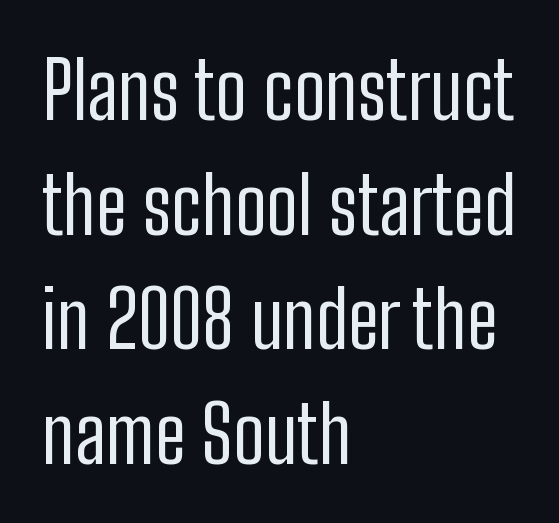
No extra ink here — the face is not bold. Each letter's strokes conclude bluntly, with no projecting serifs. The horizontal fit of the characters is conventional and even. Line beginnings align vertically; line endings do not. A roman cut, with each character standing at attention. Leading matches the norm, producing a regular column.
